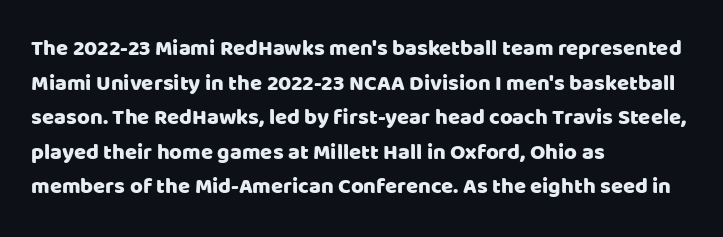
The setting favours the left margin, as ordinary paragraphs usually do. The letters stand straight up with perfectly vertical stems. Baseline-to-baseline distance is the conventional proportion of letter height. Beneath every word, the page is bare. Is the letter spacing exaggerated? No — it looks like the ordinary default.
